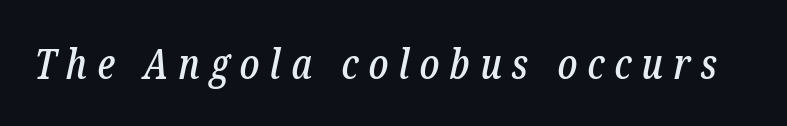
The image shows 42 px condensed serif type, italic (leaning right); set unusually wide letter spacing (+0.24 em), not underlined; low stroke contrast and a medium x-height.
